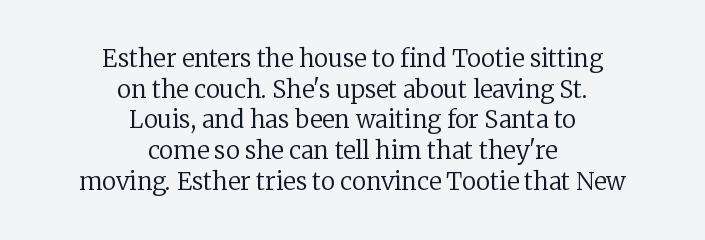
The passage shown is not underscored anywhere. Does the lettering tilt? It doesn't — this is upright. Layout note: lines centered. The tracking reads as untouched default to a designer's eye. Heft: none added — not bold. One glance says typical: line gaps are just what's usual.
